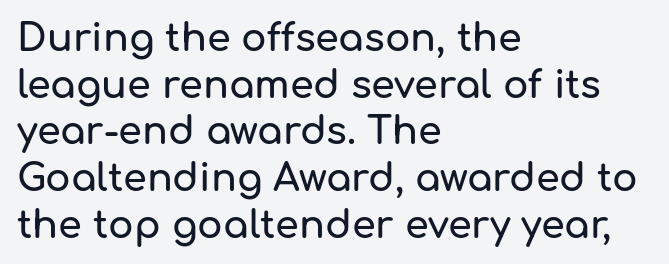
Q: Is the text italic (slanted)? A: No, it is upright.
Q: Is the typeface a serif or a sans-serif typeface? A: Sans-serif.
Q: Is the text underlined? A: No.
Q: How is the paragraph aligned? A: Left-aligned.
Q: Is the spacing between letters normal or unusually wide? A: Normal.
Q: Width (condensed, normal, or wide)? A: Normal.
Q: Stroke contrast? A: Low.
Q: x-height? A: Medium.
Q: Monospaced? A: No.
